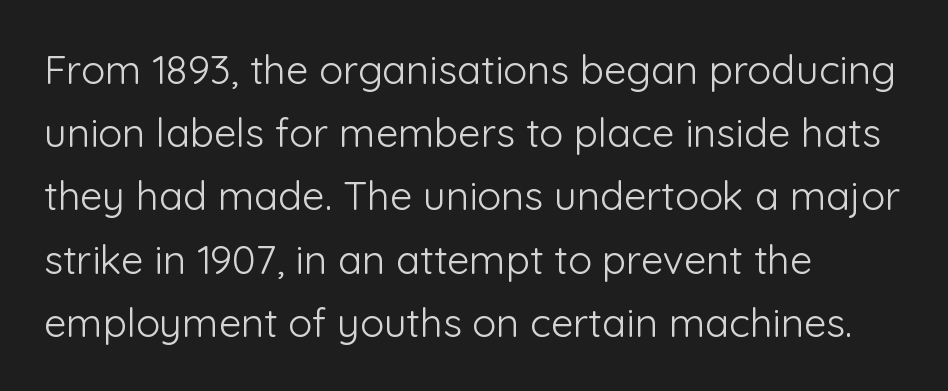
The image shows 40 px light sans-serif type, upright; set left-aligned, normal line spacing (1.58x), normal letter spacing, not underlined; low stroke contrast and a medium x-height.
